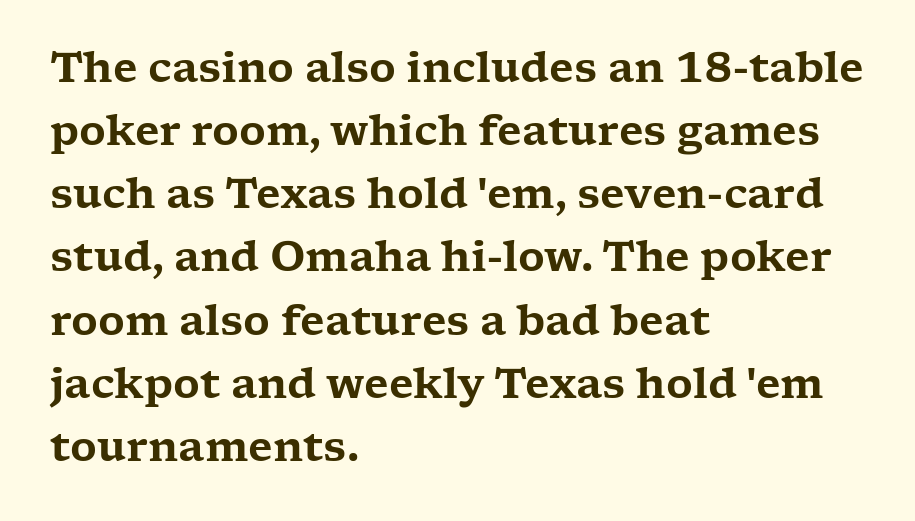
Q: Is the text italic (slanted)? A: No, it is upright.
Q: Is the typeface a serif or a sans-serif typeface? A: Serif.
Q: Is the text underlined? A: No.
Q: How is the paragraph aligned? A: Left-aligned.
Q: Is the spacing between letters normal or unusually wide? A: Normal.
Q: Is the spacing between lines tight, normal or loose? A: Normal.
Q: Width (condensed, normal, or wide)? A: Wide.
Q: Stroke contrast? A: Low.
Q: x-height? A: Medium.
Q: Monospaced? A: No.
